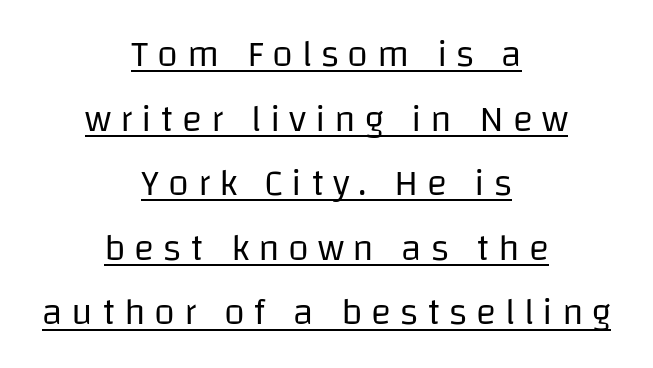
A typesetter would label this face a sans. These characters rest on top of a visible drawn line. Is this a fixed-width face? No — the glyphs have proportional, varying widths. Style check: upright. Weight: not bold — regular or lighter.
